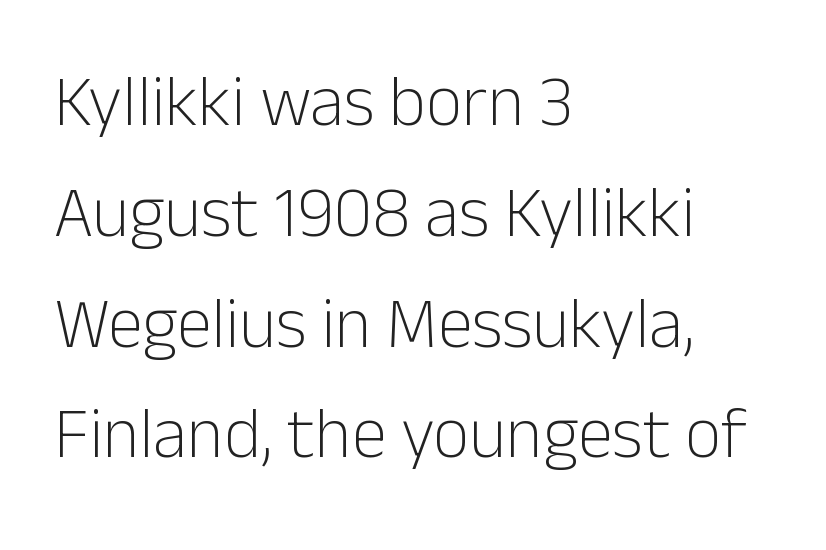
{"serif": "no", "italic": "no", "bold": "no", "weight": "light", "width": "normal", "stroke_contrast": "low", "x_height": "medium", "monospaced": "no", "underline": "no", "align": "left", "line_spacing": "normal", "line_spacing_ratio": 1.56, "letter_spacing": "normal", "letter_spacing_em": 0.0, "glyph_px": 71}
